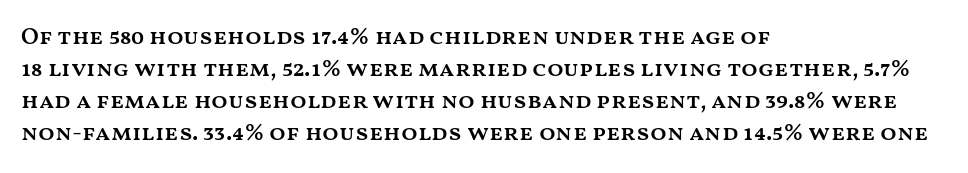
The string is rendered with underlining switched off. Stroke thickness is moderately raised; the sample reads as semibold. Tracking here is standard; glyphs follow each other at the usual distance. The block of text has a typical density, with ordinary space between rows.
